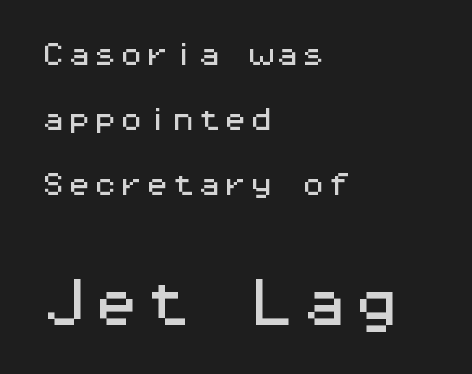
Q: Is the text italic (slanted)? A: No, it is upright.
Q: Is the typeface a serif or a sans-serif typeface? A: Sans-serif.
Q: Is the text underlined? A: No.
Q: How is the paragraph aligned? A: Left-aligned.
Q: Is the spacing between letters normal or unusually wide? A: Normal.
Q: Is the spacing between lines tight, normal or loose? A: Loose.
Q: Which block of text is set in a larger size, the first (top) or the second (bottom)? A: The second (bottom) one.
Q: Width (condensed, normal, or wide)? A: Wide.
Q: Stroke contrast? A: Medium.
Q: x-height? A: Medium.
Q: Monospaced? A: Yes.
